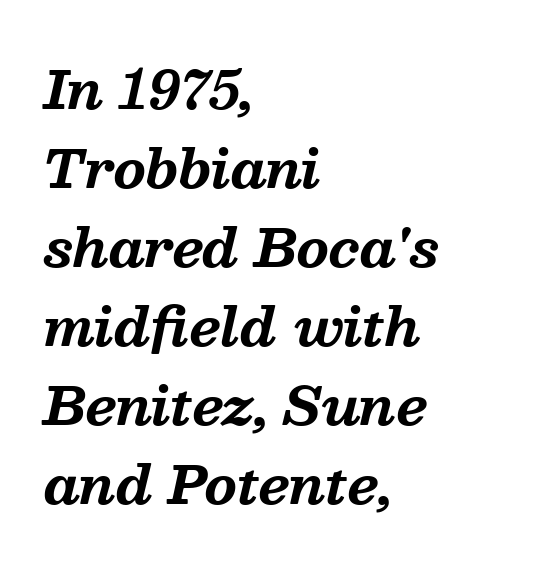
Summary of weight: heavy, a full bold. Proportional: the letters do not fall into vertical columns. Lines of text with bare space underneath. A typesetter would call this leading conventional body-copy spacing. Students, note that the glyphs here touch the page at normal intervals. An italicized treatment has been applied to the whole sample.
